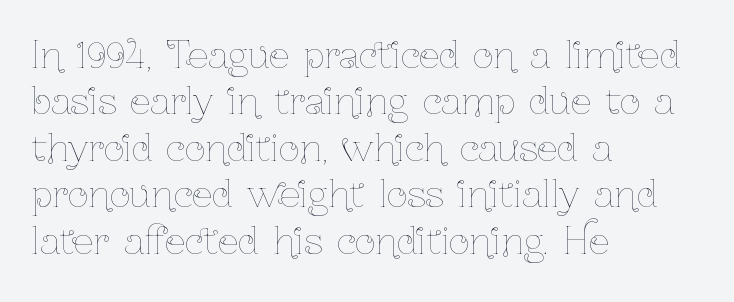
The image shows 36 px thin, condensed type, upright; set left-aligned, normal line spacing (1.29x), normal letter spacing, not underlined; low stroke contrast and a medium x-height.
